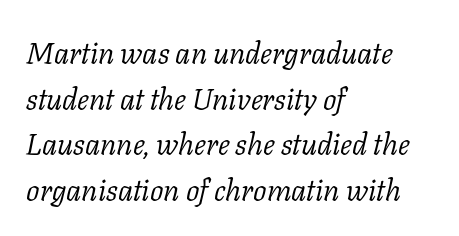
The image shows 30 px light serif type, italic (leaning right); set left-aligned, normal line spacing (1.52x), normal letter spacing, not underlined; low stroke contrast and a medium x-height.
